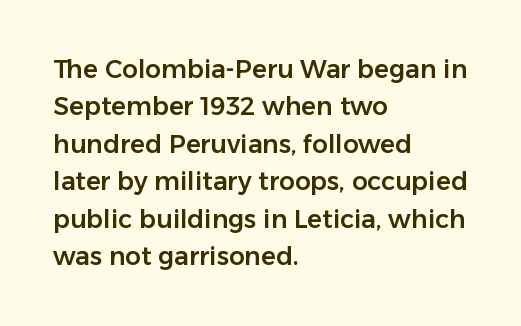
Q: Is the text italic (slanted)? A: No, it is upright.
Q: Is the text underlined? A: No.
Q: How is the paragraph aligned? A: Left-aligned.
Q: Is the spacing between letters normal or unusually wide? A: Normal.
Q: Is the spacing between lines tight, normal or loose? A: Normal.
